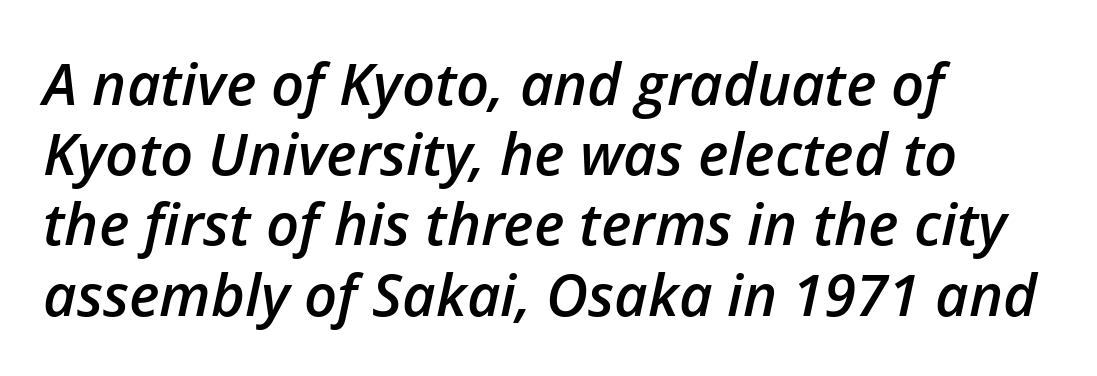
The image shows 58 px semibold type, italic (leaning right); set left-aligned, line spacing 1.21x, normal letter spacing, not underlined; low stroke contrast and a medium x-height.
